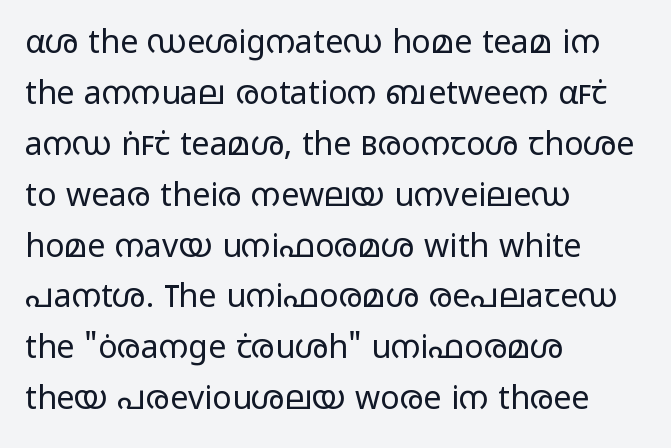
Q: Is the text bold? A: No.
Q: Is the text italic (slanted)? A: No, it is upright.
Q: Is the typeface a serif or a sans-serif typeface? A: Sans-serif.
Q: Is the text underlined? A: No.
Q: How is the paragraph aligned? A: Left-aligned.
Q: Is the spacing between letters normal or unusually wide? A: Normal.
Q: Is the spacing between lines tight, normal or loose? A: Normal.
Q: Width (condensed, normal, or wide)? A: Wide.
Q: Stroke contrast? A: Low.
Q: x-height? A: Medium.
Q: Monospaced? A: No.
